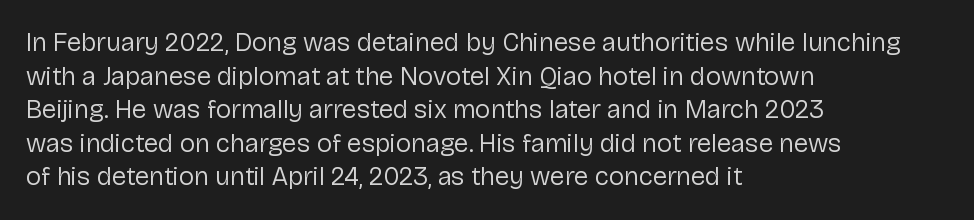
{"italic": "no", "bold": "no", "underline": "no", "align": "left", "line_spacing": "normal", "line_spacing_ratio": 1.29, "letter_spacing": "normal", "letter_spacing_em": 0.0, "glyph_px": 26}
